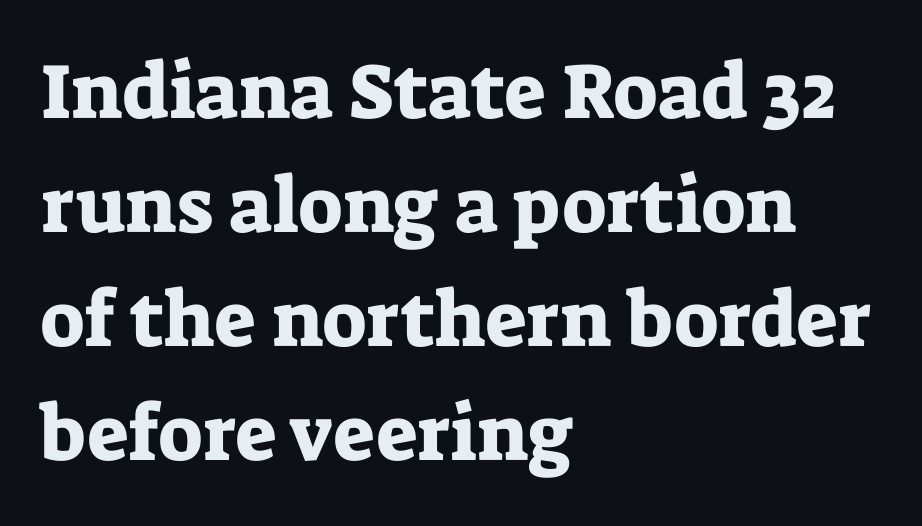
Evenly set lines give the paragraph a standard silhouette. Between one letter and the next there's only the usual sliver of space. Teacher's note: observe the even left margin — that is flush-left alignment. The passage shown is typed in a proportional face where columns would drift. Every character sits straight up, as roman type does.
